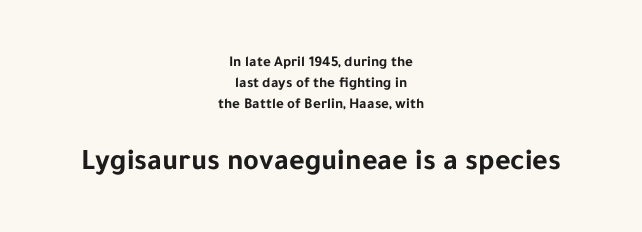
{"serif": "no", "italic": "no", "bold": "yes", "weight": "bold", "width": "normal", "stroke_contrast": "low", "x_height": "medium", "monospaced": "no", "underline": "no", "align": "center", "line_spacing": "normal", "line_spacing_ratio": 1.39, "letter_spacing": "normal", "letter_spacing_em": 0.0, "larger_block": "second", "size_ratio": 2.0, "glyph_px": 30}
